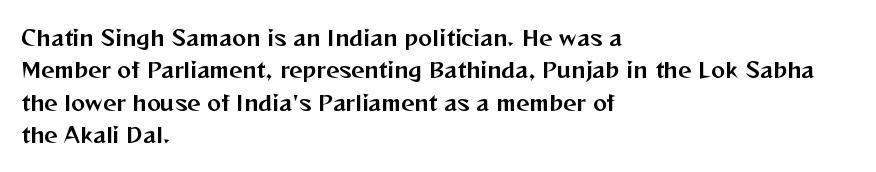
Glyph-to-glyph distance matches everyday printed text. Upright lettering throughout. Notice how descenders clear the ascenders below comfortably — that's standard leading. The strip under each line holds only bare page. Layout note: lines flush left.
